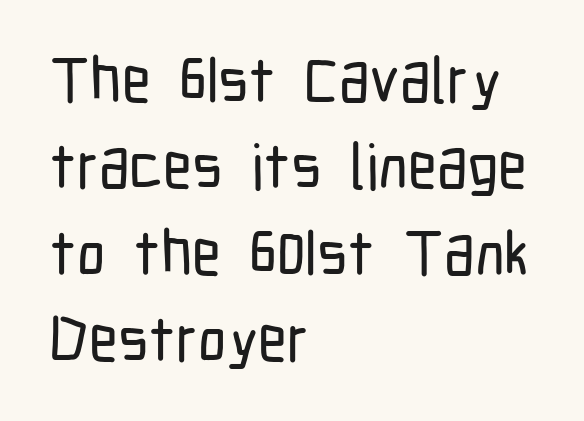
Q: Is the text italic (slanted)? A: No, it is upright.
Q: Is the typeface a serif or a sans-serif typeface? A: Sans-serif.
Q: Is the text underlined? A: No.
Q: How is the paragraph aligned? A: Left-aligned.
Q: Is the spacing between letters normal or unusually wide? A: Normal.
Q: Is the spacing between lines tight, normal or loose? A: Normal.
Q: Width (condensed, normal, or wide)? A: Condensed.
Q: Stroke contrast? A: Low.
Q: x-height? A: Medium.
Q: Monospaced? A: No.
